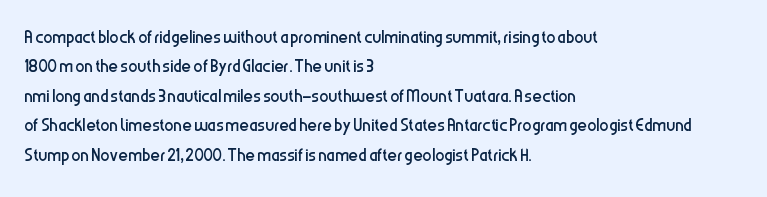
It's the straight-up-and-down kind of type. The face used here is rendered with its standard letterfit. The setting favours the left margin, as ordinary paragraphs usually do. This is not heavy type; no bold has been used. Interline gaps are of average width in this sample.
